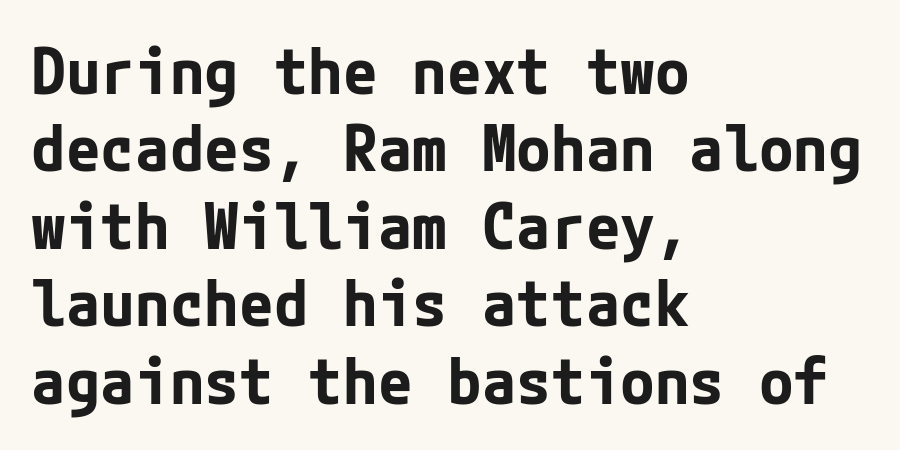
Q: Is the text bold? A: Yes.
Q: Is the text italic (slanted)? A: No, it is upright.
Q: Is the typeface a serif or a sans-serif typeface? A: Sans-serif.
Q: Is the text underlined? A: No.
Q: How is the paragraph aligned? A: Left-aligned.
Q: Is the spacing between letters normal or unusually wide? A: Normal.
Q: Width (condensed, normal, or wide)? A: Normal.
Q: Stroke contrast? A: Low.
Q: x-height? A: Medium.
